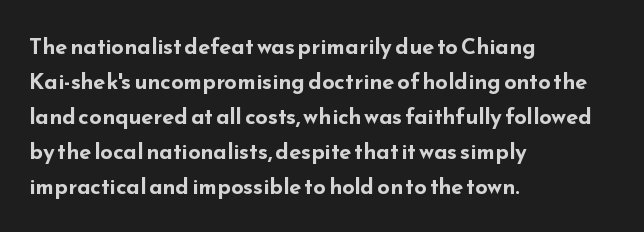
The image shows 22 px bold type, upright; set left-aligned, normal line spacing (1.59x), normal letter spacing, not underlined.
